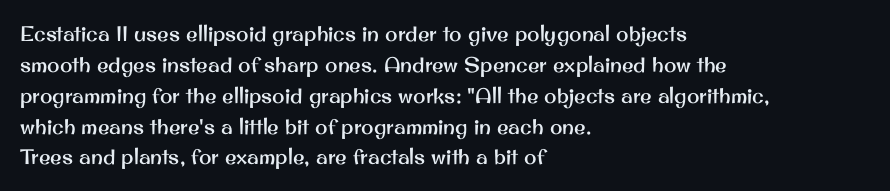
Q: Is the text italic (slanted)? A: No, it is upright.
Q: Is the text underlined? A: No.
Q: How is the paragraph aligned? A: Left-aligned.
Q: Is the spacing between letters normal or unusually wide? A: Normal.
Q: Is the spacing between lines tight, normal or loose? A: Normal.
